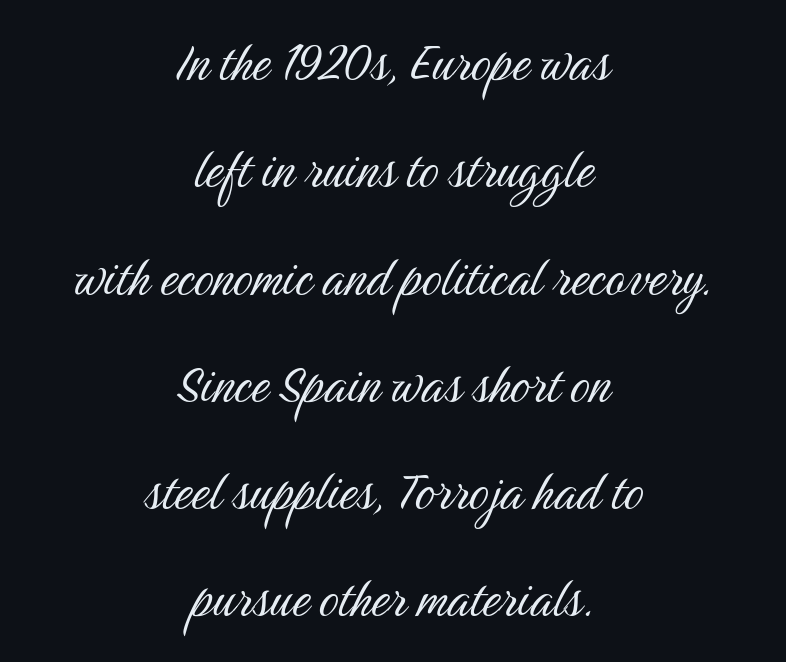
The image shows 62 px light, condensed sans-serif type; set centered, line spacing 1.73x, normal letter spacing, not underlined; medium stroke contrast and a medium x-height.
